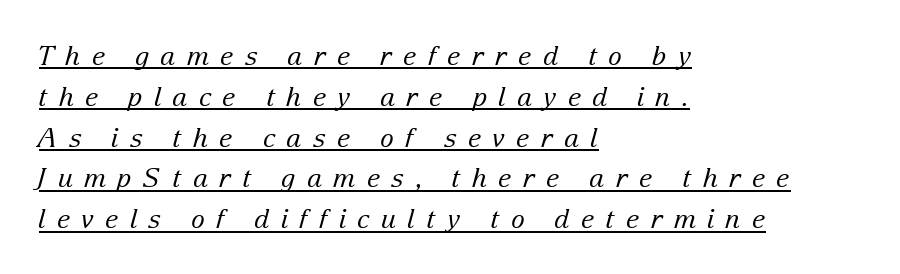
{"italic": "yes", "lean": "right", "slant_degrees": 15, "bold": "no", "underline": "yes", "align": "left", "line_spacing": "normal", "line_spacing_ratio": 1.57, "letter_spacing": "wide", "letter_spacing_em": 0.43, "glyph_px": 26}
